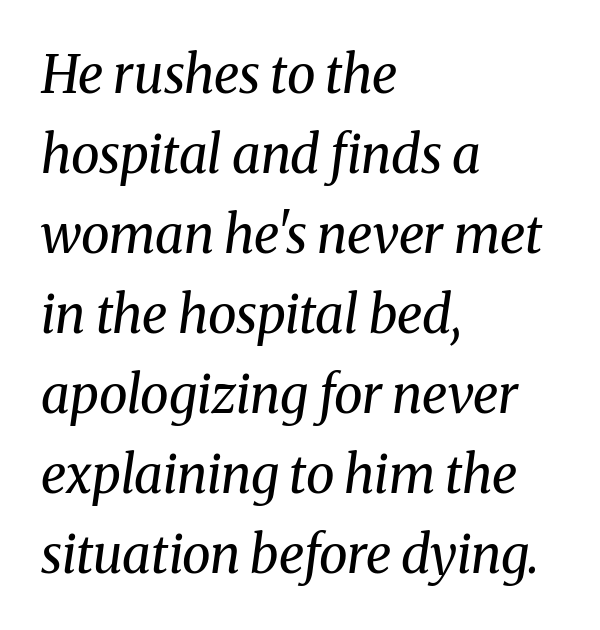
{"serif": "yes", "italic": "yes", "lean": "right", "slant_degrees": 8, "bold": "no", "weight": "regular", "width": "normal", "stroke_contrast": "medium", "x_height": "medium", "monospaced": "no", "underline": "no", "align": "left", "line_spacing": "normal", "line_spacing_ratio": 1.54, "letter_spacing": "normal", "letter_spacing_em": 0.0, "glyph_px": 52}
